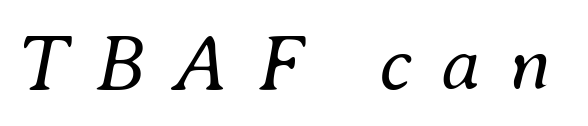
Q: Is the text bold? A: No.
Q: Is the text italic (slanted)? A: Yes, it leans right by about 8 degrees.
Q: Is the text underlined? A: No.
Q: Is the spacing between letters normal or unusually wide? A: Unusually wide.
Q: Width (condensed, normal, or wide)? A: Normal.
Q: Stroke contrast? A: Medium.
Q: x-height? A: Small.
Q: Monospaced? A: No.
